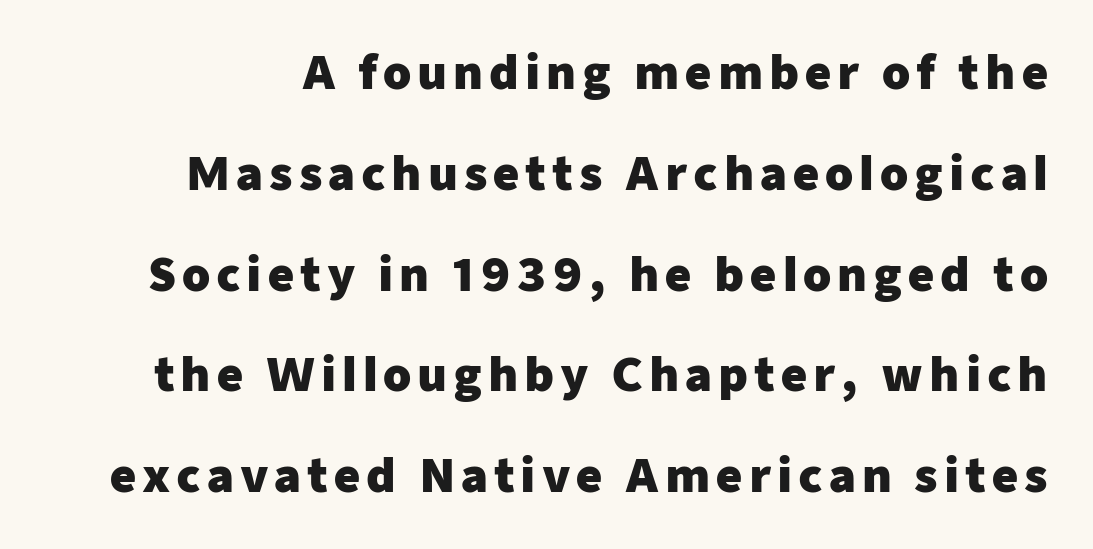
{"serif": "no", "italic": "no", "bold": "yes", "weight": "heavy", "width": "normal", "stroke_contrast": "low", "x_height": "medium", "monospaced": "no", "underline": "no", "line_spacing": "loose", "line_spacing_ratio": 2.24, "glyph_px": 45}
